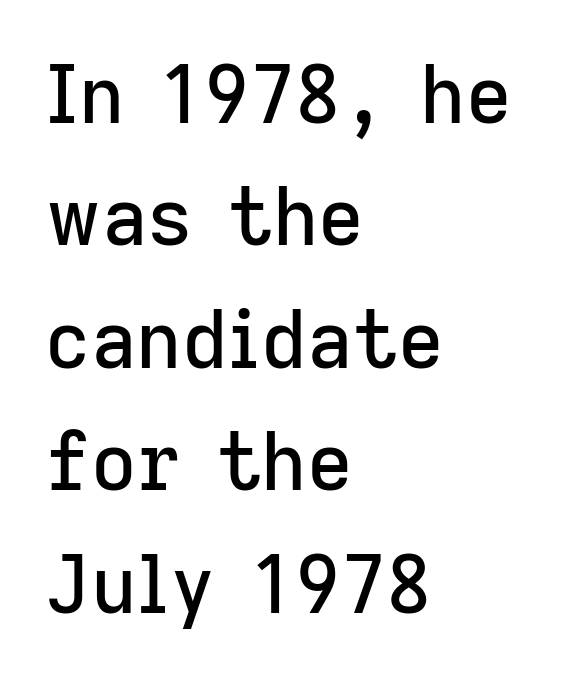
The image shows 79 px sans-serif type, upright; set left-aligned, normal line spacing (1.55x), normal letter spacing, not underlined; low stroke contrast and a medium x-height.
